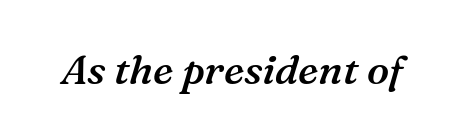
{"serif": "yes", "italic": "yes", "lean": "right", "slant_degrees": 16, "bold": "semi", "weight": "semibold", "width": "normal", "stroke_contrast": "medium", "x_height": "medium", "monospaced": "no", "underline": "no", "letter_spacing": "normal", "letter_spacing_em": 0.0, "glyph_px": 41}
